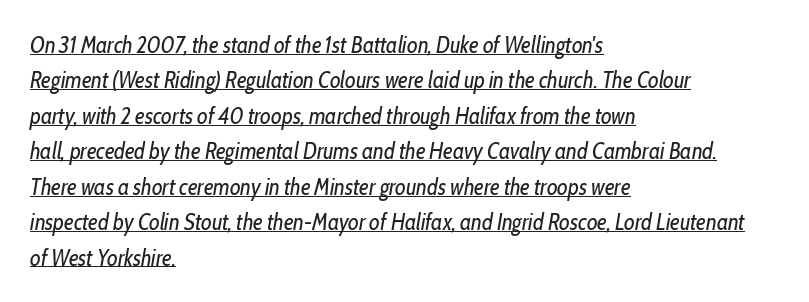
The font's italic variant was chosen for this text. A typographer would call this underscored text. Notice how the passage keeps a crisp vertical edge on the left only. The face looks like a standard text weight, possibly lighter.
